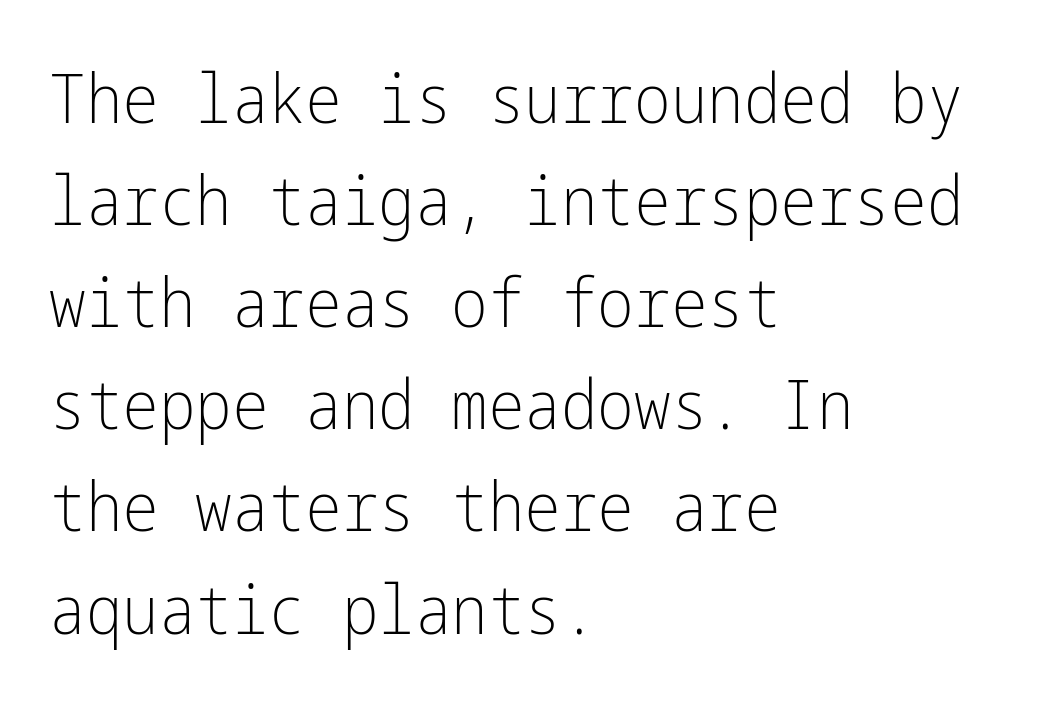
Q: Is the text bold? A: No.
Q: Is the text italic (slanted)? A: No, it is upright.
Q: Is the typeface a serif or a sans-serif typeface? A: Sans-serif.
Q: Is the text underlined? A: No.
Q: How is the paragraph aligned? A: Left-aligned.
Q: Is the spacing between letters normal or unusually wide? A: Normal.
Q: Is the spacing between lines tight, normal or loose? A: Normal.
Q: Width (condensed, normal, or wide)? A: Condensed.
Q: Stroke contrast? A: Low.
Q: x-height? A: Medium.
